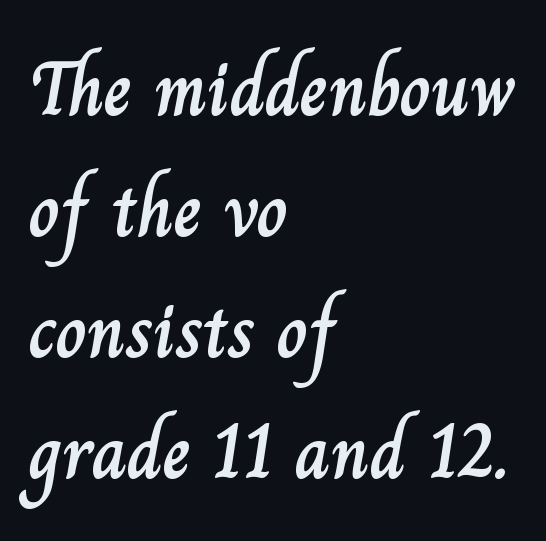
The image shows 77 px text type; set left-aligned, normal line spacing (1.57x), normal letter spacing, not underlined; low stroke contrast and a small x-height.
